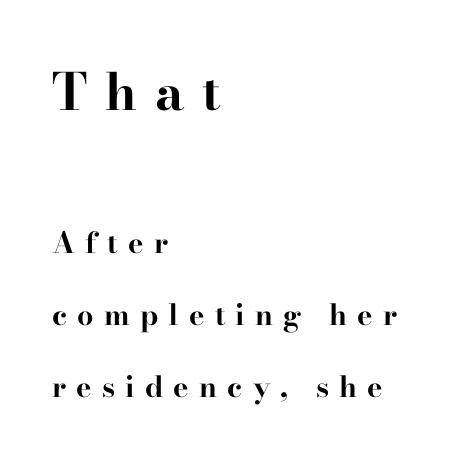
The passage is arranged the way most books set body copy — flush left. Here the designer chose a conventional face with non-uniform glyph widths. A typesetter would call this leading open, well beyond the default. This rendering employs a face with finishing strokes, i.e., a serif.
